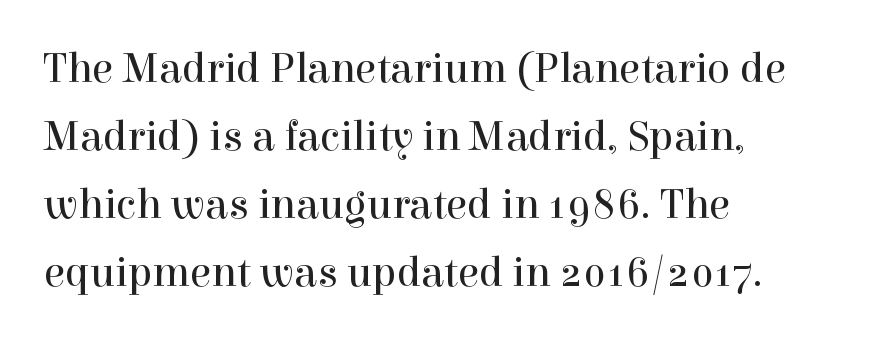
Q: Is the text bold? A: No.
Q: Is the text italic (slanted)? A: No, it is upright.
Q: Is the typeface a serif or a sans-serif typeface? A: Serif.
Q: Is the text underlined? A: No.
Q: How is the paragraph aligned? A: Left-aligned.
Q: Is the spacing between letters normal or unusually wide? A: Normal.
Q: Is the spacing between lines tight, normal or loose? A: Normal.
Q: Width (condensed, normal, or wide)? A: Normal.
Q: x-height? A: Medium.
Q: Monospaced? A: No.
